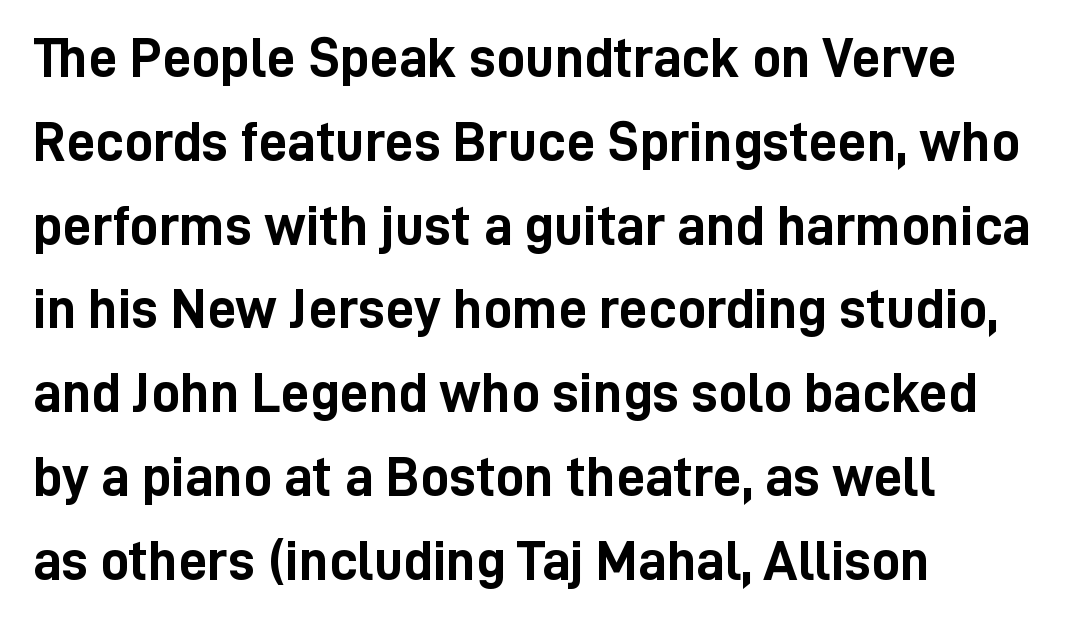
{"serif": "no", "italic": "no", "bold": "yes", "weight": "semibold", "width": "condensed", "stroke_contrast": "low", "x_height": "medium", "monospaced": "no", "underline": "no", "align": "left", "line_spacing": "normal", "line_spacing_ratio": 1.47, "letter_spacing": "normal", "letter_spacing_em": 0.0, "glyph_px": 57}
